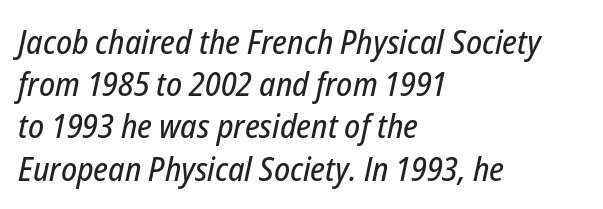
There is no visible air inserted between adjacent glyphs. Evenly set lines give the paragraph a standard silhouette. Designer's note — italics engaged. Each letter keeps its own natural width here, so spacing adapts to shape. Bare-footed words on every line. Teacher's note: observe the even left margin — that is flush-left alignment.
